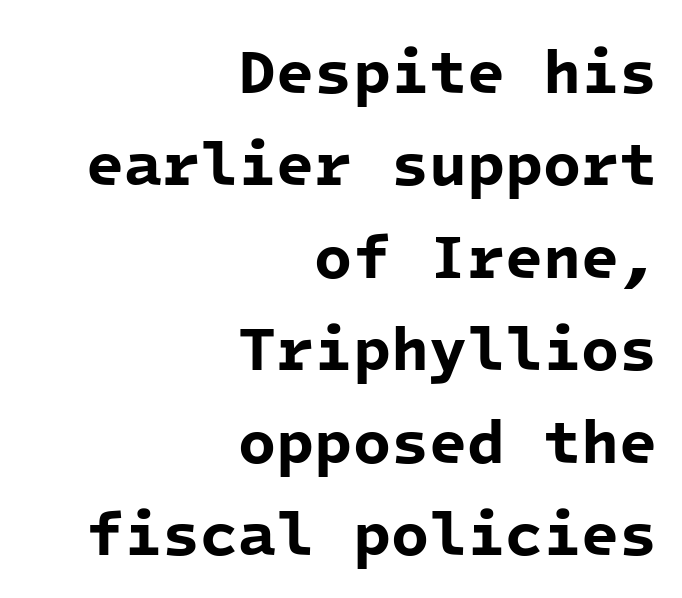
Lines of text with bare space underneath. The rendering uses typewriter-style spacing with identical character cells. These words are printed bold, with thick strokes throughout. Observe the absence of serifs on each vertical stroke in this sample. The rendering keeps characters at their native spacing. Layout note: lines flush right.
